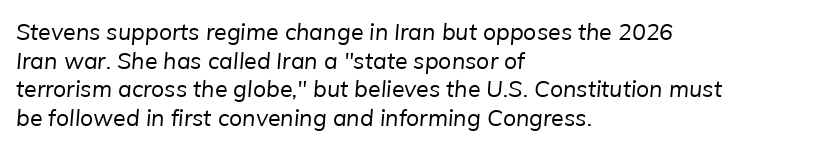
The image shows 23 px text type; set left-aligned, normal line spacing (1.25x), normal letter spacing, not underlined.
